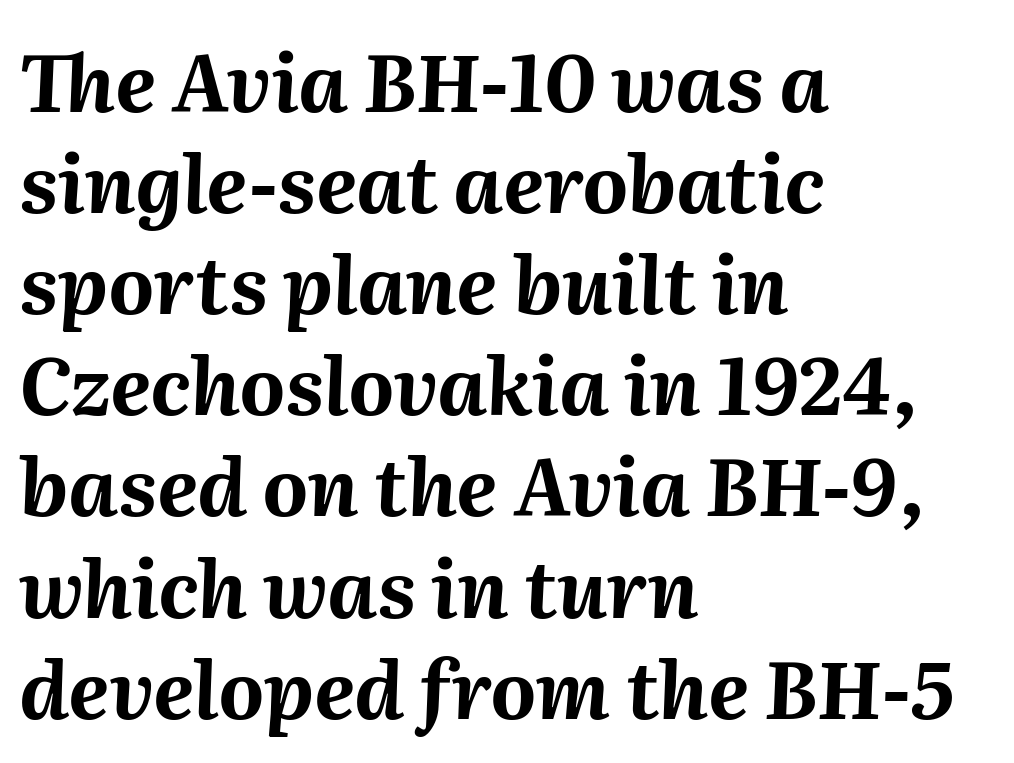
The image shows 79 px bold type, italic (leaning right); set left-aligned, normal line spacing (1.28x), normal letter spacing, not underlined; medium stroke contrast and a medium x-height.
